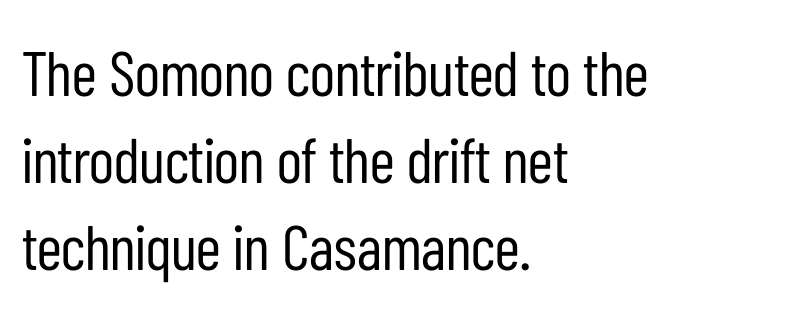
{"serif": "no", "italic": "no", "bold": "no", "weight": "regular", "width": "condensed", "stroke_contrast": "low", "x_height": "medium", "monospaced": "no", "underline": "no", "align": "left", "line_spacing": "normal", "line_spacing_ratio": 1.38, "letter_spacing": "normal", "letter_spacing_em": 0.0, "glyph_px": 63}
